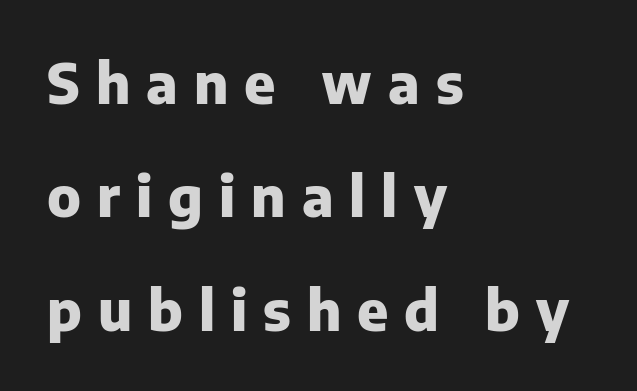
Q: Is the text bold? A: Yes.
Q: Is the text italic (slanted)? A: No, it is upright.
Q: Is the typeface a serif or a sans-serif typeface? A: Sans-serif.
Q: Is the text underlined? A: No.
Q: How is the paragraph aligned? A: Left-aligned.
Q: Is the spacing between letters normal or unusually wide? A: Unusually wide.
Q: Is the spacing between lines tight, normal or loose? A: Loose.
Q: Width (condensed, normal, or wide)? A: Normal.
Q: Stroke contrast? A: Low.
Q: x-height? A: Medium.
Q: Monospaced? A: No.
